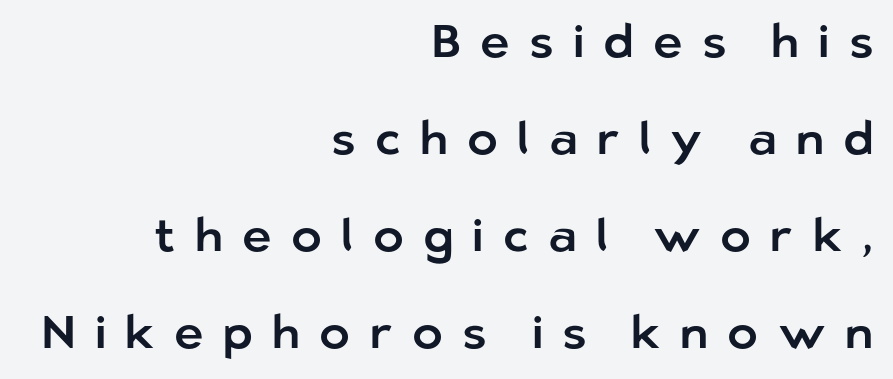
Q: Is the text italic (slanted)? A: No, it is upright.
Q: Is the typeface a serif or a sans-serif typeface? A: Sans-serif.
Q: Is the text underlined? A: No.
Q: How is the paragraph aligned? A: Right-aligned.
Q: Is the spacing between letters normal or unusually wide? A: Unusually wide.
Q: Is the spacing between lines tight, normal or loose? A: Loose.
Q: Width (condensed, normal, or wide)? A: Normal.
Q: Stroke contrast? A: Low.
Q: x-height? A: Medium.
Q: Monospaced? A: No.
